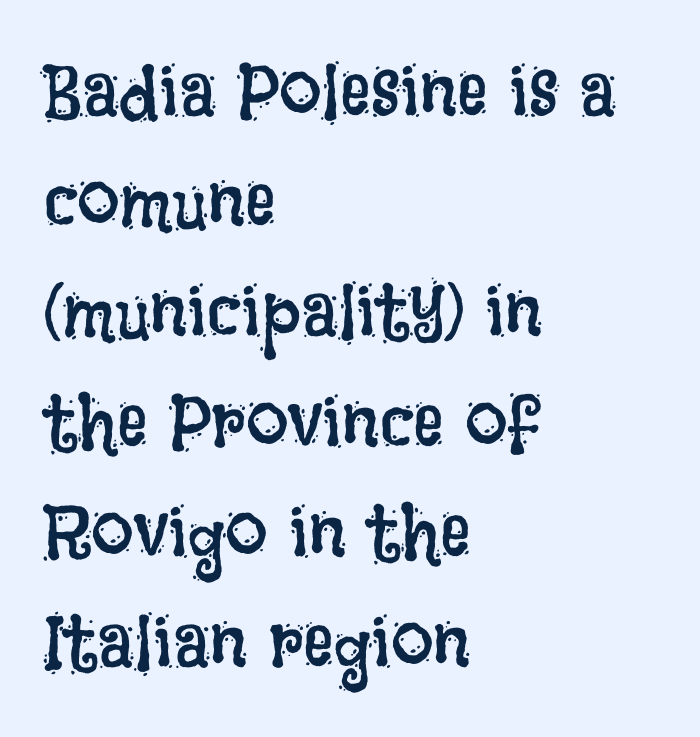
The image shows 76 px regular-weight, condensed type, upright; set left-aligned, normal line spacing (1.45x), normal letter spacing, not underlined; low stroke contrast and a large x-height.
